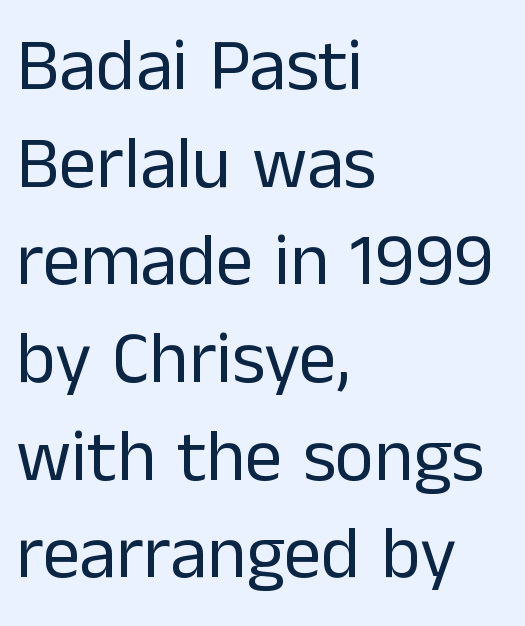
The image shows 74 px regular-weight sans-serif type, upright; set left-aligned, normal line spacing (1.32x), normal letter spacing, not underlined; low stroke contrast and a medium x-height.
